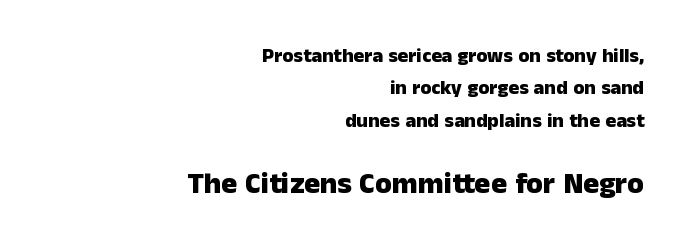
Does the copy run flush right? Yes — the right margin is perfectly even. Two sizes are in play, and the larger belongs to the second block. The baseline area is clear. Nope, not italic — everything's standing straight. This sample has the flowing, uneven cadence of proportional lettering. Caption: standard tracking, unaltered.
